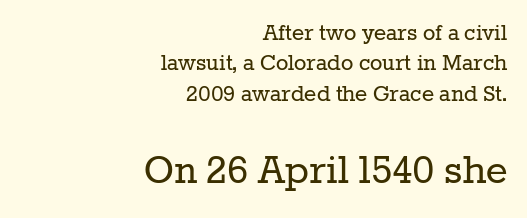
The image shows 46 px regular-weight serif type, upright; set right-aligned, line spacing 1.17x, normal letter spacing, not underlined; the second (bottom) block is 1.77x larger; low stroke contrast and a medium x-height.
